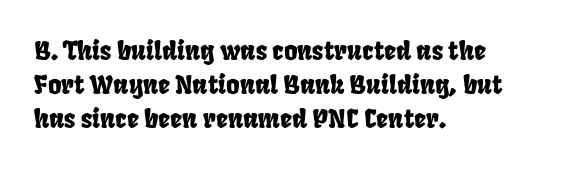
How would I describe the line gaps? Plain and ordinary. These lines are set flush left with a ragged right edge. The space beneath each line is pristine and unruled. Spacing between characters is what you'd get straight out of the box.
